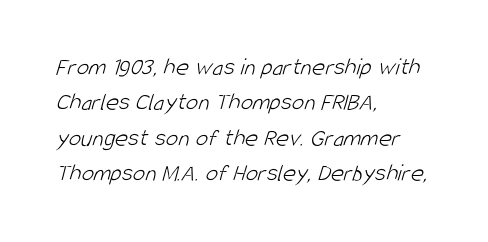
These lines keep a tight, regular rhythm from letter to letter. Whoever set this chose a conventional vertical rhythm. Clear beneath every line of the passage. Ink coverage per letter is moderate at most.
